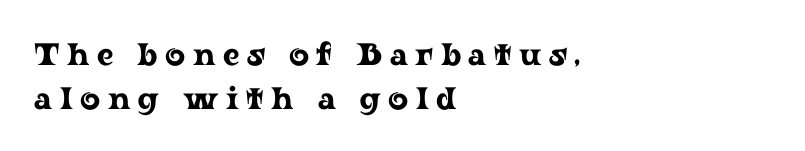
The image shows 31 px wide serif type, upright; set left-aligned, normal line spacing (1.42x), unusually wide letter spacing (+0.24 em), not underlined; low stroke contrast and a medium x-height.
